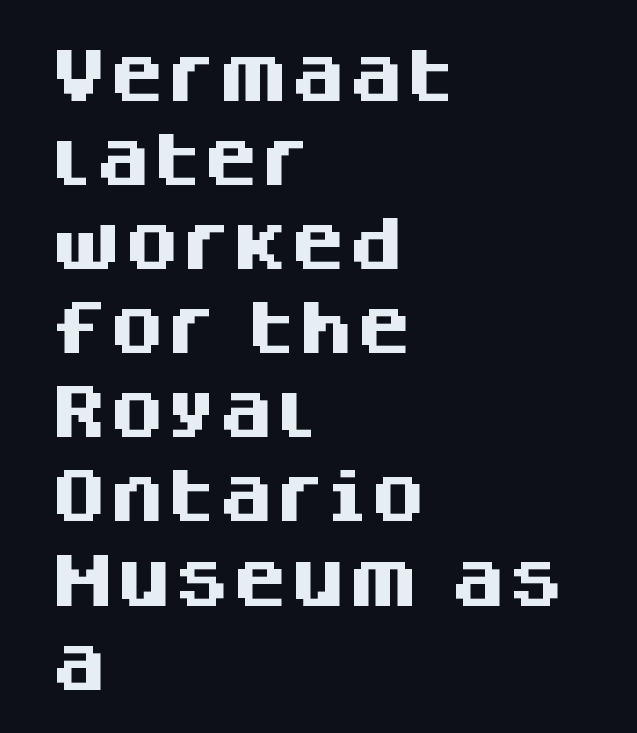
Whoever set this chose a conventional vertical rhythm. Observe the ordinary spacing: letters are neighbours, not strangers. Compared with a centered layout, this one pins lines to the left instead. In terms of weight, the rendering is a true, heavy bold.
